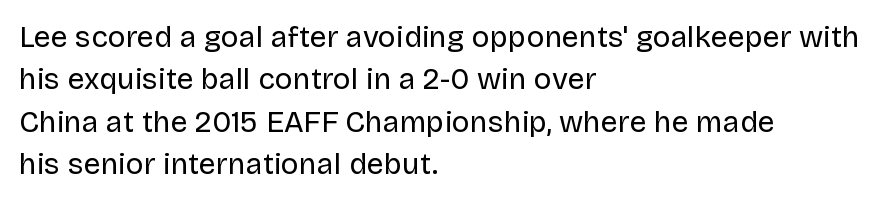
Q: Is the text bold? A: No.
Q: Is the text italic (slanted)? A: No, it is upright.
Q: Is the typeface a serif or a sans-serif typeface? A: Sans-serif.
Q: Is the text underlined? A: No.
Q: How is the paragraph aligned? A: Left-aligned.
Q: Is the spacing between letters normal or unusually wide? A: Normal.
Q: Is the spacing between lines tight, normal or loose? A: Normal.
Q: Width (condensed, normal, or wide)? A: Normal.
Q: Stroke contrast? A: Low.
Q: x-height? A: Large.
Q: Monospaced? A: No.
